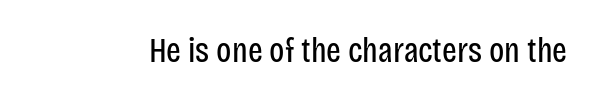
{"serif": "no", "italic": "no", "bold": "no", "weight": "regular", "width": "condensed", "stroke_contrast": "low", "x_height": "large", "monospaced": "no", "underline": "no", "letter_spacing": "normal", "letter_spacing_em": 0.0, "glyph_px": 35}
